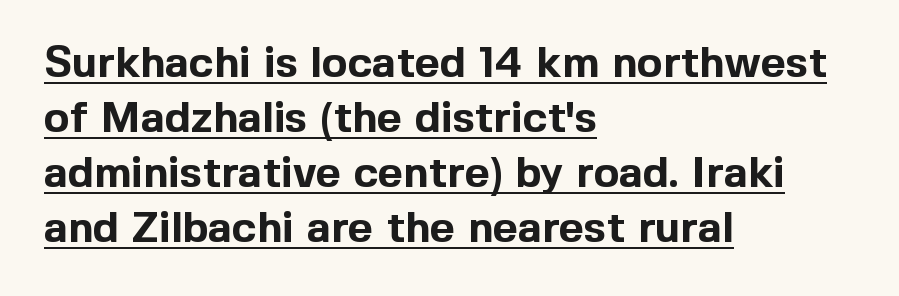
The image shows 43 px bold sans-serif type, upright; set left-aligned, normal line spacing (1.28x), normal letter spacing, underlined; a medium x-height.
